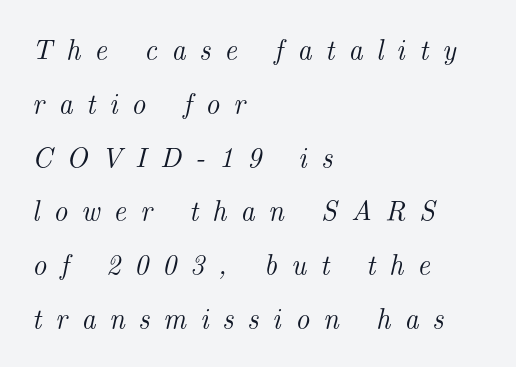
Spacing verdict: proportional, widths tailored to each character. The baseline area is clear. In CSS terms this would be text-align: left. The typography opts for an oblique posture over an upright one. The characters display serif detailing at their extremities.
